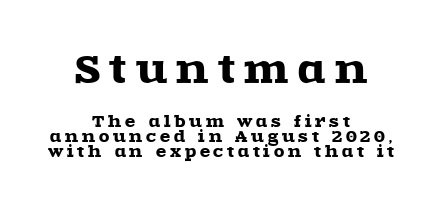
Think of a printed novel: that variable character pitch is what you see here. Yep, those are serifs on the letters. Rendered with straight, roman letterforms. Tracking here is generous; glyphs stand well apart from one another. Notice how descenders almost collide with the ascenders below — that's tight leading.
